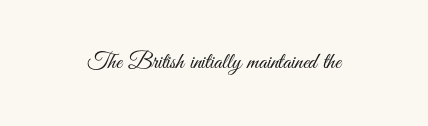
The type is set solid horizontally, with unmodified tracking. Words float on clear page, feet unadorned. A quiet, ordinary-to-light weight characterises the typeface.
